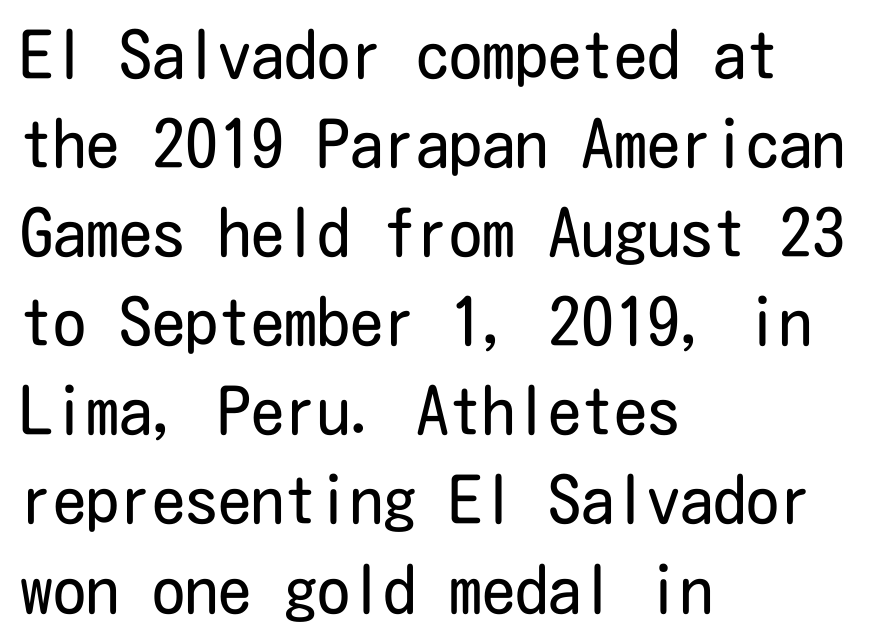
{"serif": "no", "italic": "no", "bold": "no", "weight": "regular", "width": "condensed", "stroke_contrast": "low", "x_height": "medium", "underline": "no", "align": "left", "line_spacing": "normal", "line_spacing_ratio": 1.35, "letter_spacing": "normal", "letter_spacing_em": 0.0, "glyph_px": 66}
